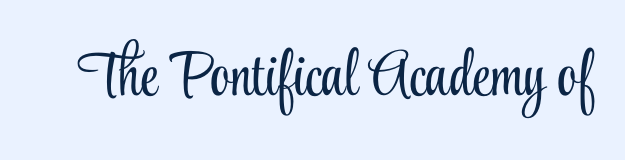
This rendering features lettering with no underline. Caption: standard tracking, unaltered. A typesetter would call this proportional, since set widths differ per character. The typeface chosen for these lines features serifs. The weight tops out at a normal text grade.
